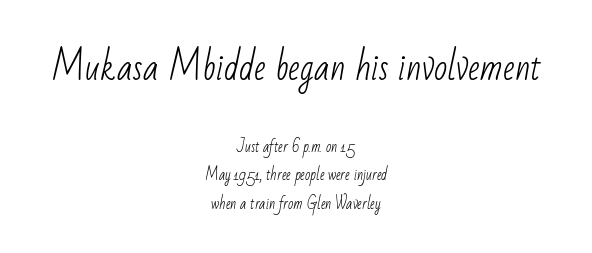
Compare the two chunks: the upper has the greater cap height. The face used here is proportionally spaced, like ordinary book or web type. Whoever set this chose breathing room over compactness in the vertical rhythm. The whitespace from short lines is split evenly between both sides. Any mark beneath the type? The region is blank. The weight tops out at a normal text grade.
